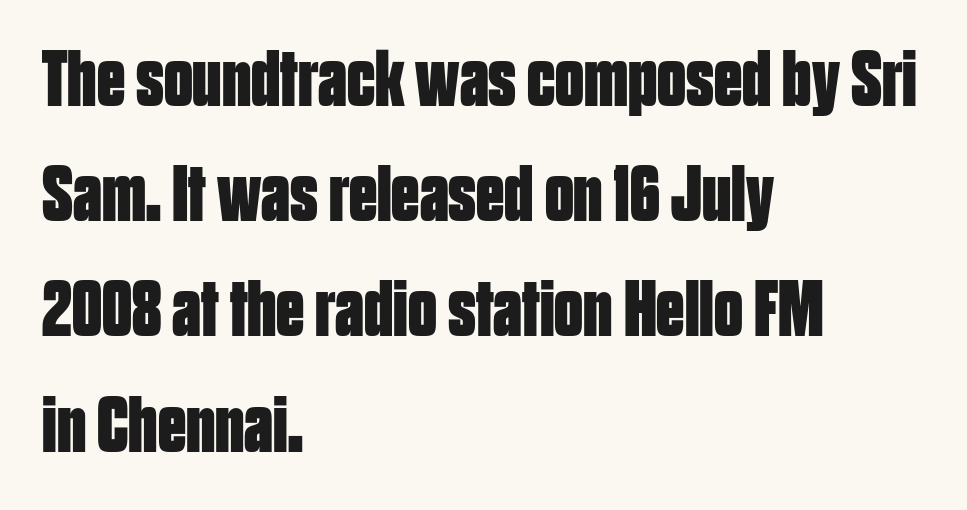
Short and long lines alike share a common starting point at left. You could call the tracking neutral — neither tight nor loose. Each letter keeps its own natural width here, so spacing adapts to shape. How would I describe the line gaps? Plain and ordinary. Examine the stroke ends and you'll find no serifs. Words float on clear page, feet unadorned.
